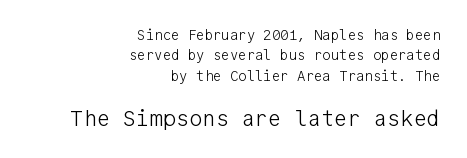
Q: Is the text bold? A: No.
Q: Is the text italic (slanted)? A: No, it is upright.
Q: Is the text underlined? A: No.
Q: How is the paragraph aligned? A: Right-aligned.
Q: Is the spacing between letters normal or unusually wide? A: Normal.
Q: Is the spacing between lines tight, normal or loose? A: Normal.
Q: Which block of text is set in a larger size, the first (top) or the second (bottom)? A: The second (bottom) one.
